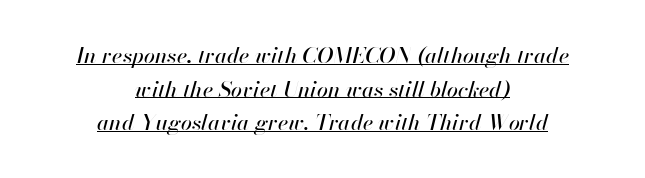
The image shows 22 px text type, italic (leaning right); set centered, normal line spacing (1.53x), normal letter spacing, underlined.
